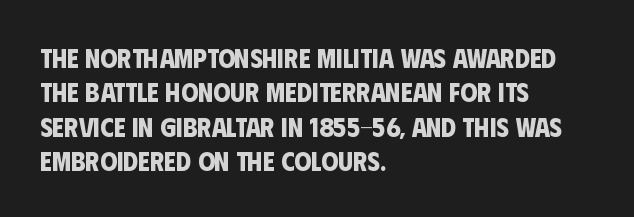
Q: Is the text bold? A: Yes.
Q: Is the text underlined? A: No.
Q: How is the paragraph aligned? A: Left-aligned.
Q: Is the spacing between letters normal or unusually wide? A: Normal.
Q: Is the spacing between lines tight, normal or loose? A: Normal.
